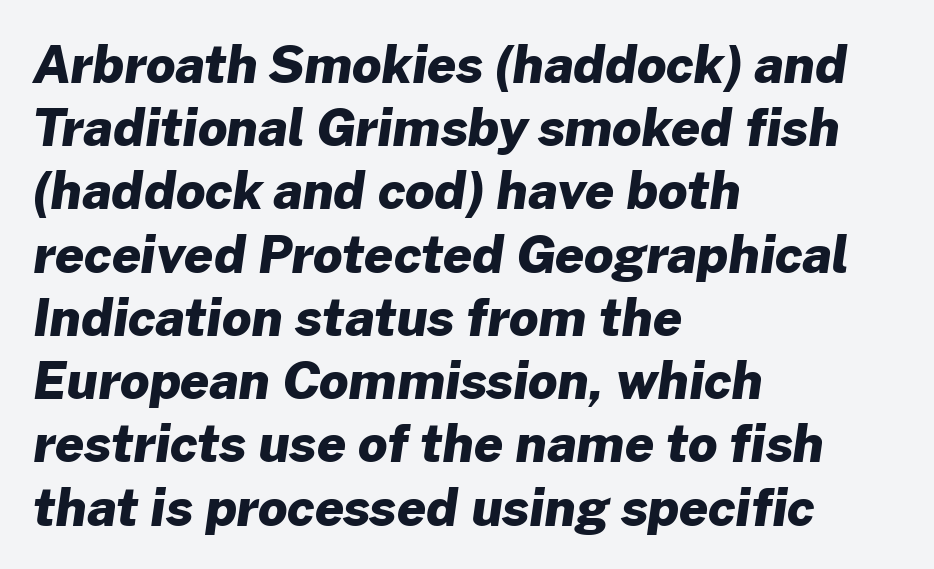
Typographically, this falls in the sans-serif category. These lines stack with their left ends in a neat column. The letters advance in unequal steps, a hallmark of proportional type. Check the space under the baseline: it is left empty. Between one letter and the next there's only the usual sliver of space.
